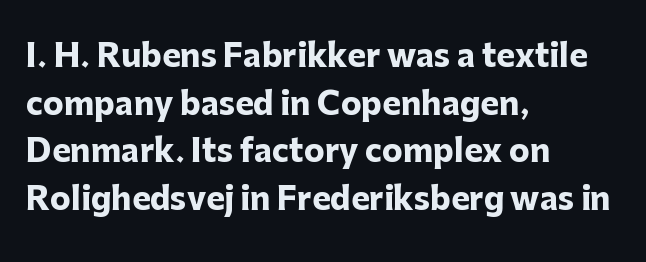
The image shows 31 px heavy sans-serif type, upright; set left-aligned, normal line spacing (1.54x), normal letter spacing, not underlined; low stroke contrast and a medium x-height.
